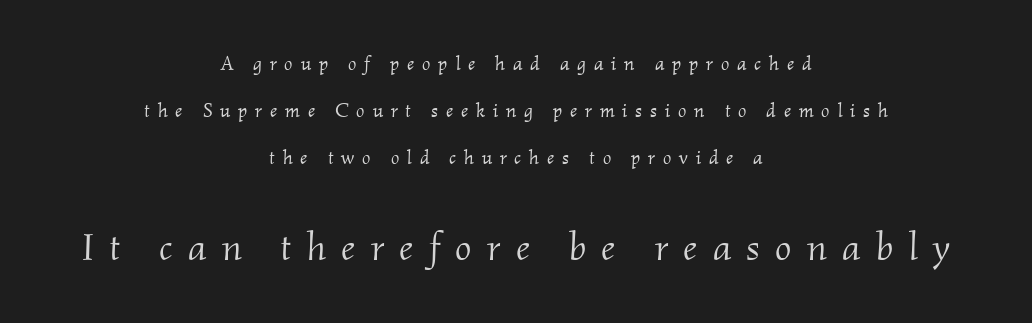
The image shows 39 px light serif type, italic (leaning right); set centered, loose line spacing (2.35x), unusually wide letter spacing (+0.39 em), not underlined; the second (bottom) block is 1.95x larger; medium stroke contrast and a small x-height.
